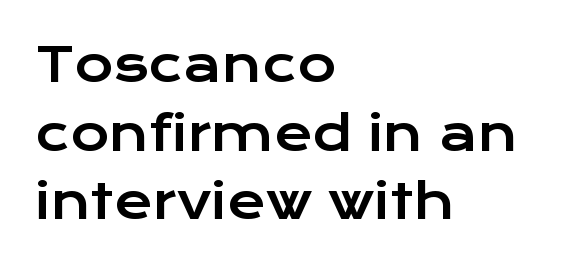
The image shows 47 px wide sans-serif type, upright; set left-aligned, normal line spacing (1.46x), normal letter spacing, not underlined; low stroke contrast and a medium x-height.
